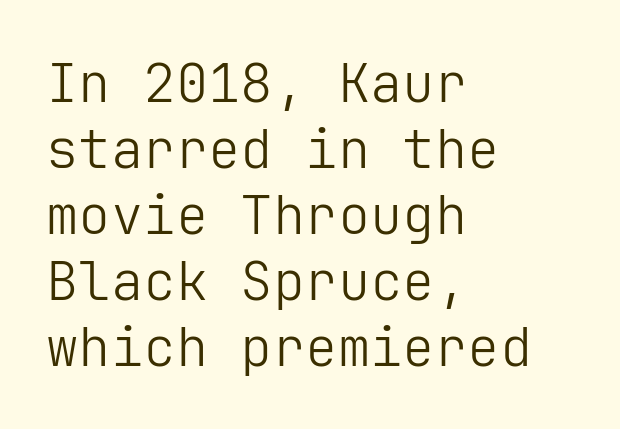
When letters stand straight like this, we call the style roman or upright. Heft: none added — not bold. Unlike a traditional serif, this face leaves its strokes unadorned. The rendering anchors every line to the left-hand side. Plain, unruled lines of type. Does extra space separate the letters? No, they use regular spacing.
